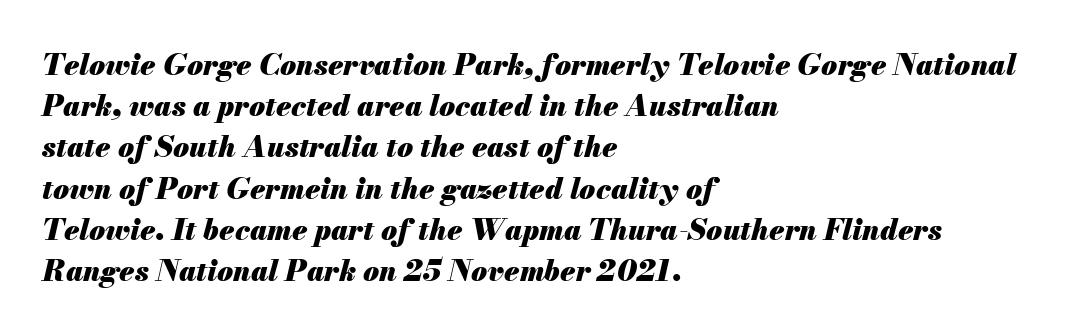
Words float on clear page, feet unadorned. Heft: maximum for text — a bold. Character widths vary here, with narrow letters taking less room than wide ones. Standard letterfit; no display-style spreading of the glyphs. The lettering tilts uniformly, giving the passage an italic look. Successive baselines arrive at the customary interval.
